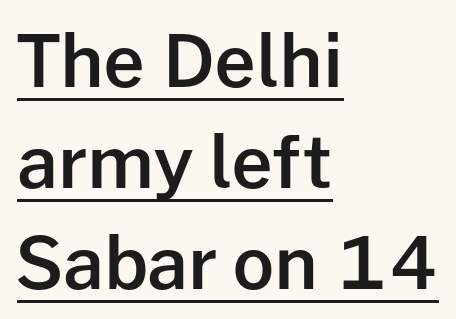
The image shows 72 px semibold sans-serif type, upright; set left-aligned, normal line spacing (1.4x), normal letter spacing, underlined; low stroke contrast and a medium x-height.
